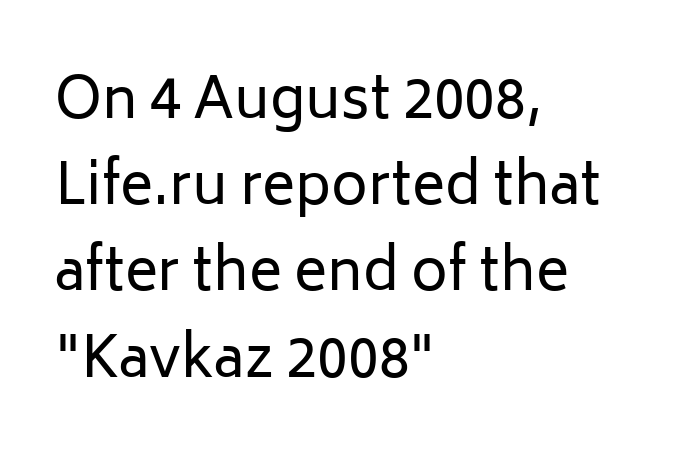
{"serif": "no", "italic": "no", "bold": "no", "weight": "regular", "width": "normal", "stroke_contrast": "low", "x_height": "medium", "monospaced": "no", "underline": "no", "align": "left", "line_spacing": "normal", "line_spacing_ratio": 1.54, "letter_spacing": "normal", "letter_spacing_em": 0.0, "glyph_px": 56}
